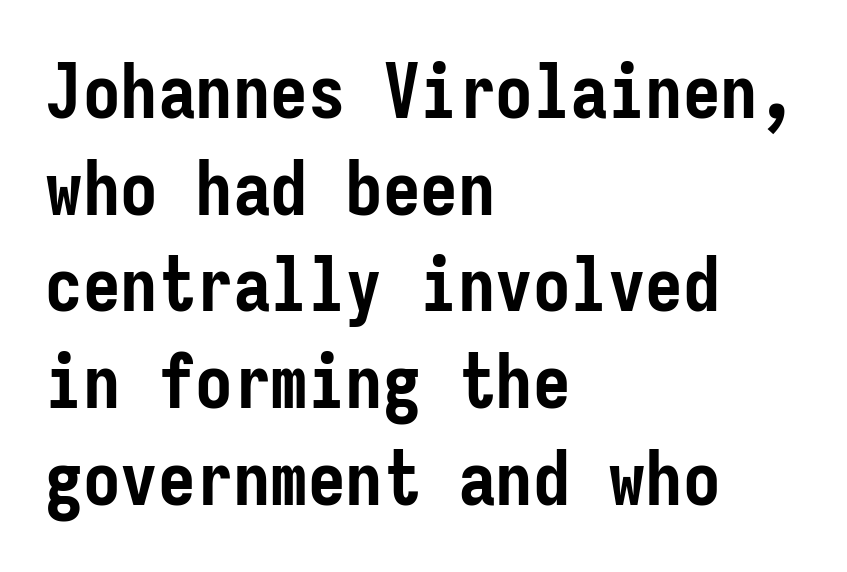
{"serif": "no", "italic": "no", "bold": "yes", "weight": "semibold", "width": "condensed", "stroke_contrast": "low", "x_height": "medium", "monospaced": "yes", "underline": "no", "align": "left", "line_spacing": "normal", "line_spacing_ratio": 1.29, "letter_spacing": "normal", "letter_spacing_em": 0.0, "glyph_px": 75}
